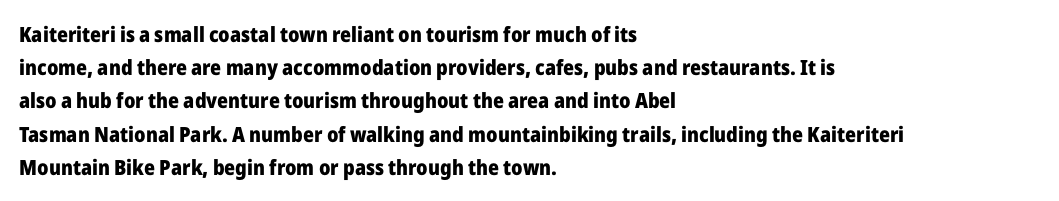
Q: Is the text bold? A: Yes.
Q: Is the text italic (slanted)? A: No, it is upright.
Q: Is the text underlined? A: No.
Q: How is the paragraph aligned? A: Left-aligned.
Q: Is the spacing between letters normal or unusually wide? A: Normal.
Q: Is the spacing between lines tight, normal or loose? A: Normal.
